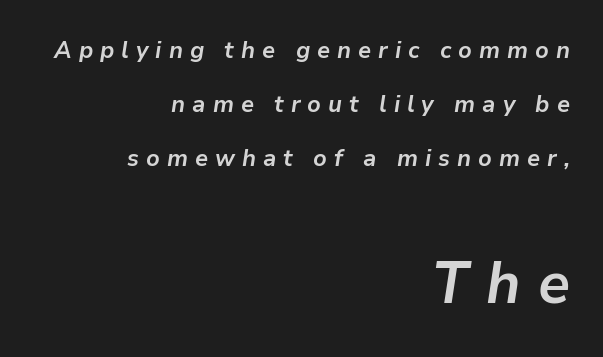
The leading is generous, giving the passage an open texture. The tracking reads as deliberately expanded to a designer's eye. Thick stems and heavy bowls — unmistakably bold. Clear beneath every line of the passage.
